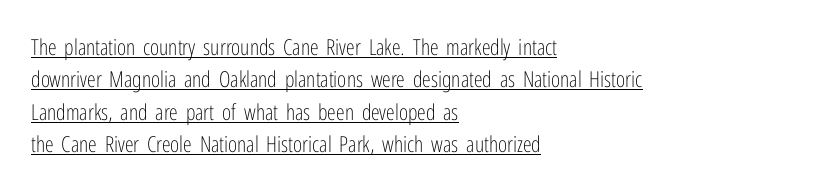
Q: Is the text bold? A: No.
Q: Is the text italic (slanted)? A: No, it is upright.
Q: Is the text underlined? A: Yes.
Q: How is the paragraph aligned? A: Left-aligned.
Q: Is the spacing between letters normal or unusually wide? A: Normal.
Q: Is the spacing between lines tight, normal or loose? A: Normal.
